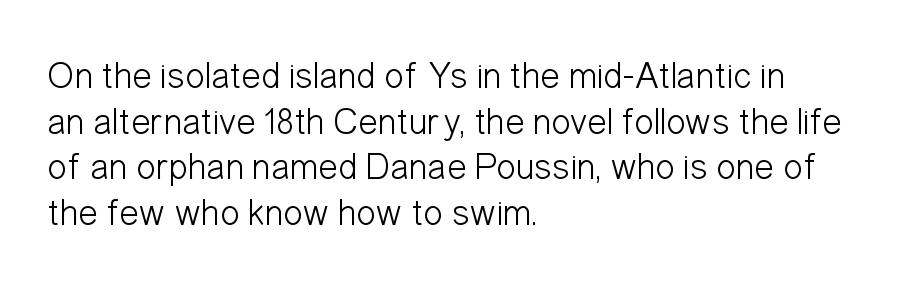
Tall strokes in this sample are plumb rather than angled. Plain, unruled lines of type. Characters follow at the spacing the type designer built in. This sample has the flowing, uneven cadence of proportional lettering. Note: no serifs on the glyphs. Is this a heavy cut? Hardly; it is regular or lighter.
